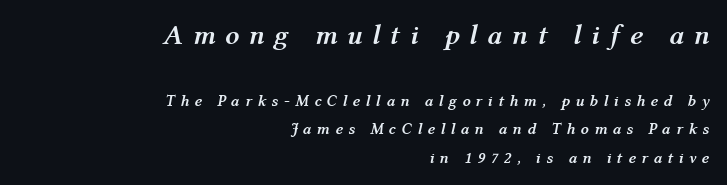
Q: Is the text bold? A: Yes.
Q: Is the text italic (slanted)? A: Yes, it leans right by about 12 degrees.
Q: Is the text underlined? A: No.
Q: How is the paragraph aligned? A: Right-aligned.
Q: Is the spacing between letters normal or unusually wide? A: Unusually wide.
Q: Which block of text is set in a larger size, the first (top) or the second (bottom)? A: The first (top) one.
Q: Width (condensed, normal, or wide)? A: Normal.
Q: Stroke contrast? A: Medium.
Q: x-height? A: Medium.
Q: Monospaced? A: No.
